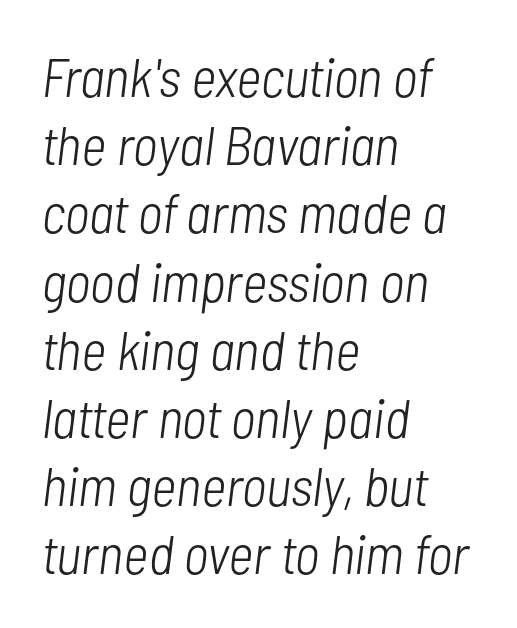
{"italic": "yes", "lean": "right", "slant_degrees": 7, "bold": "no", "weight": "light", "width": "condensed", "stroke_contrast": "low", "x_height": "medium", "monospaced": "no", "underline": "no", "align": "left", "line_spacing_ratio": 1.24, "letter_spacing": "normal", "letter_spacing_em": 0.0, "glyph_px": 55}
